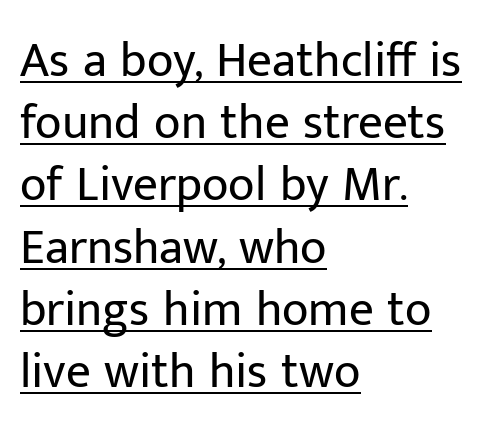
Q: Is the text bold? A: No.
Q: Is the text italic (slanted)? A: No, it is upright.
Q: Is the typeface a serif or a sans-serif typeface? A: Sans-serif.
Q: Is the text underlined? A: Yes.
Q: How is the paragraph aligned? A: Left-aligned.
Q: Is the spacing between letters normal or unusually wide? A: Normal.
Q: Is the spacing between lines tight, normal or loose? A: Normal.
Q: Width (condensed, normal, or wide)? A: Normal.
Q: Stroke contrast? A: Low.
Q: x-height? A: Medium.
Q: Monospaced? A: No.
